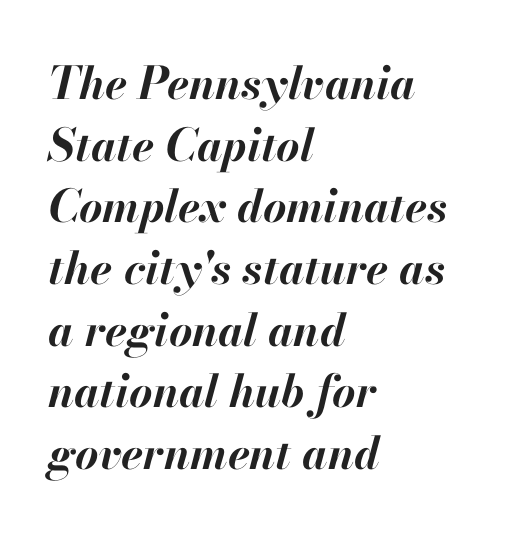
Q: Is the text bold? A: Yes.
Q: Is the text italic (slanted)? A: Yes, it leans right by about 13 degrees.
Q: Is the text underlined? A: No.
Q: How is the paragraph aligned? A: Left-aligned.
Q: Is the spacing between letters normal or unusually wide? A: Normal.
Q: Is the spacing between lines tight, normal or loose? A: Normal.
Q: Width (condensed, normal, or wide)? A: Normal.
Q: Stroke contrast? A: High.
Q: x-height? A: Small.
Q: Monospaced? A: No.
